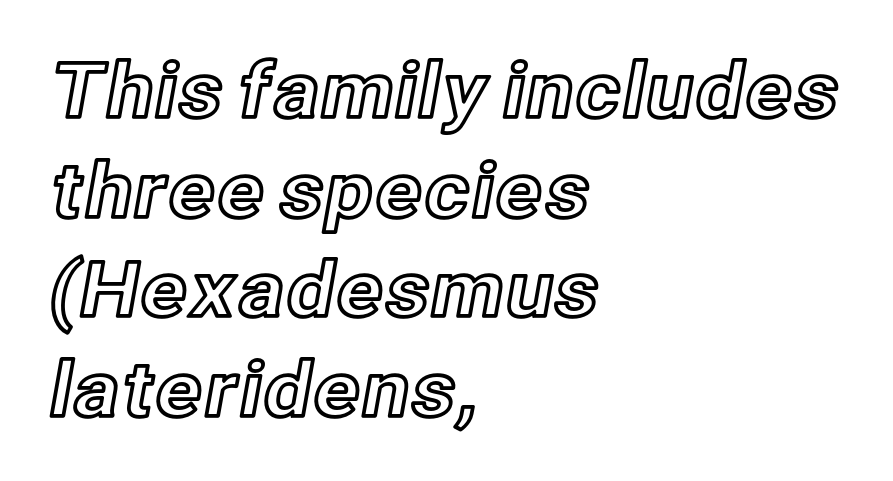
Q: Is the text italic (slanted)? A: Yes.
Q: Is the text underlined? A: No.
Q: How is the paragraph aligned? A: Left-aligned.
Q: Is the spacing between letters normal or unusually wide? A: Normal.
Q: Is the spacing between lines tight, normal or loose? A: Normal.
Q: Width (condensed, normal, or wide)? A: Normal.
Q: x-height? A: Medium.
Q: Monospaced? A: No.
